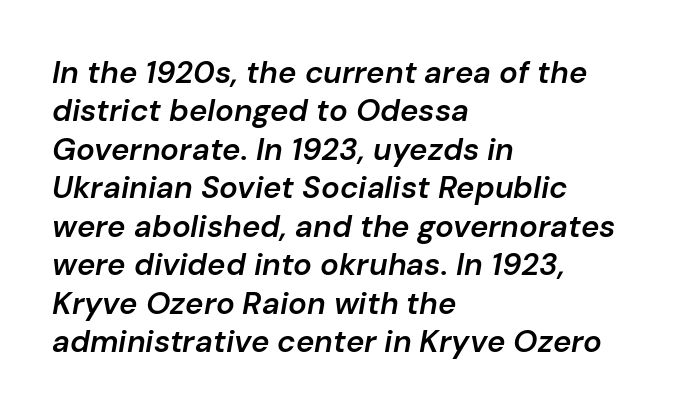
Q: Is the text bold? A: Semi-bold.
Q: Is the text italic (slanted)? A: Yes, it leans right by about 10 degrees.
Q: Is the text underlined? A: No.
Q: How is the paragraph aligned? A: Left-aligned.
Q: Is the spacing between letters normal or unusually wide? A: Normal.
Q: Width (condensed, normal, or wide)? A: Normal.
Q: Stroke contrast? A: Low.
Q: x-height? A: Medium.
Q: Monospaced? A: No.
